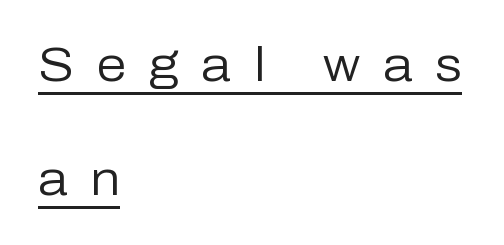
The image shows 48 px regular-weight sans-serif type, upright; set left-aligned, loose line spacing (2.38x), unusually wide letter spacing (+0.47 em), underlined; low stroke contrast and a medium x-height.
